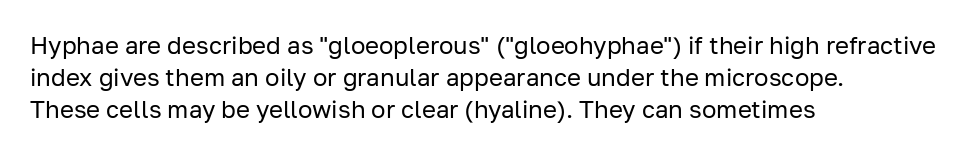
The strip under each line holds only bare page. You could call the tracking neutral — neither tight nor loose. Where is the straight margin? On the left. Upright lettering throughout. The weight tops out at a normal text grade.
